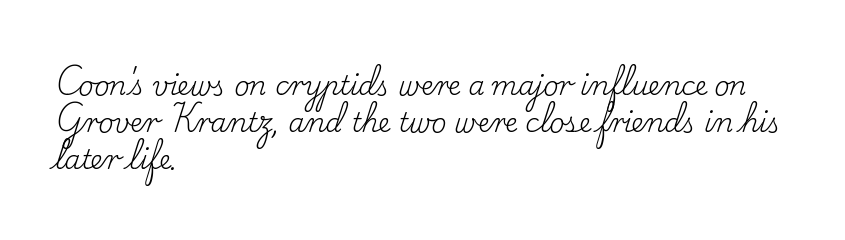
Q: Is the text bold? A: No.
Q: Is the text italic (slanted)? A: Yes.
Q: Is the text underlined? A: No.
Q: How is the paragraph aligned? A: Left-aligned.
Q: Is the spacing between letters normal or unusually wide? A: Normal.
Q: Is the spacing between lines tight, normal or loose? A: Normal.
